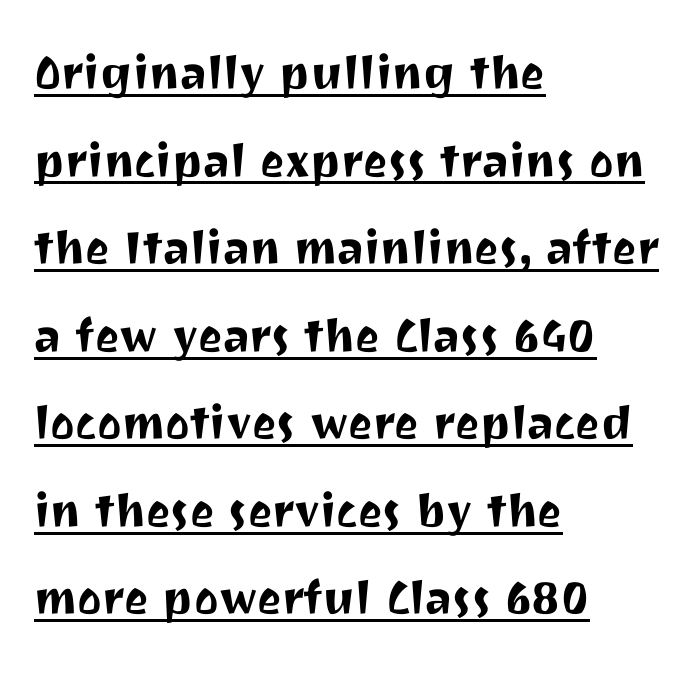
Check where the strokes stop: nothing finishes them off — pure sans. Does extra space separate the letters? No, they use regular spacing. The setting favours the left margin, as ordinary paragraphs usually do. Honestly, the underline is the first thing you notice here. A normal amount of white space separates one row of letters from the next.
